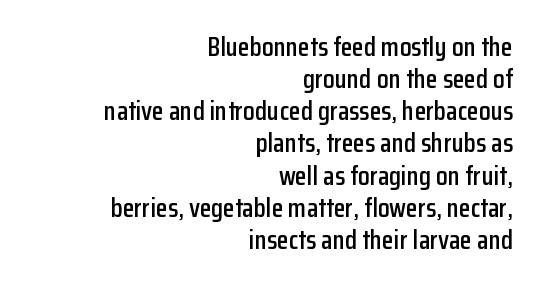
The image shows 27 px text type, upright; set right-aligned, line spacing 1.19x, normal letter spacing, not underlined.
